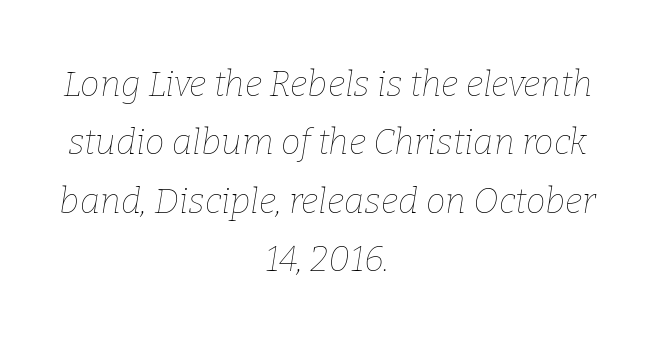
{"italic": "yes", "lean": "right", "slant_degrees": 9, "bold": "no", "weight": "thin", "width": "normal", "stroke_contrast": "low", "x_height": "medium", "monospaced": "no", "underline": "no", "align": "center", "line_spacing": "normal", "line_spacing_ratio": 1.67, "letter_spacing": "normal", "letter_spacing_em": 0.0, "glyph_px": 35}
